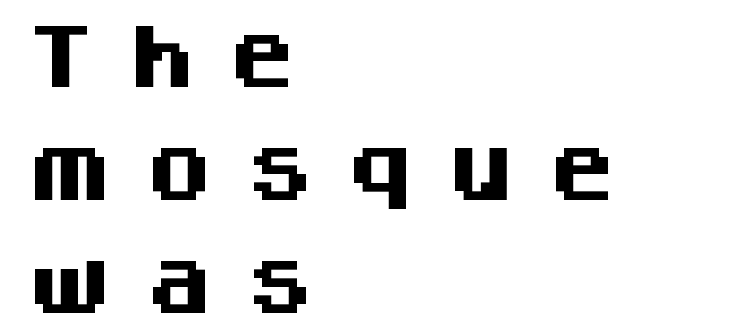
Q: Is the text bold? A: Yes.
Q: Is the text italic (slanted)? A: No, it is upright.
Q: Is the typeface a serif or a sans-serif typeface? A: Sans-serif.
Q: Is the text underlined? A: No.
Q: How is the paragraph aligned? A: Left-aligned.
Q: Is the spacing between letters normal or unusually wide? A: Unusually wide.
Q: Is the spacing between lines tight, normal or loose? A: Normal.
Q: Width (condensed, normal, or wide)? A: Normal.
Q: Stroke contrast? A: Medium.
Q: x-height? A: Large.
Q: Monospaced? A: No.
